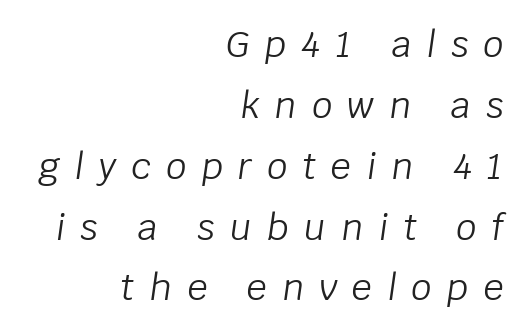
The foot of each line stays bare and open. Evenly set lines give the paragraph a standard silhouette. The type is letterspaced generously, with wide tracking. The font's italic variant was chosen for this text. This sample is right-justified, so line beginnings fall wherever the words allow. The rendering uses natural spacing where letterforms have individual widths.
